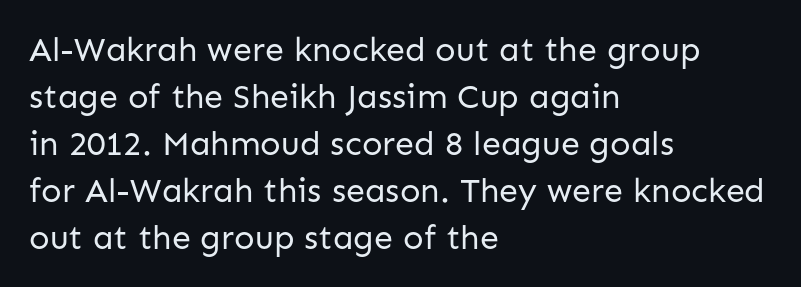
Q: Is the text bold? A: No.
Q: Is the text italic (slanted)? A: No, it is upright.
Q: Is the typeface a serif or a sans-serif typeface? A: Sans-serif.
Q: Is the text underlined? A: No.
Q: How is the paragraph aligned? A: Left-aligned.
Q: Is the spacing between letters normal or unusually wide? A: Normal.
Q: Is the spacing between lines tight, normal or loose? A: Normal.
Q: Width (condensed, normal, or wide)? A: Normal.
Q: Stroke contrast? A: Low.
Q: x-height? A: Medium.
Q: Monospaced? A: No.
